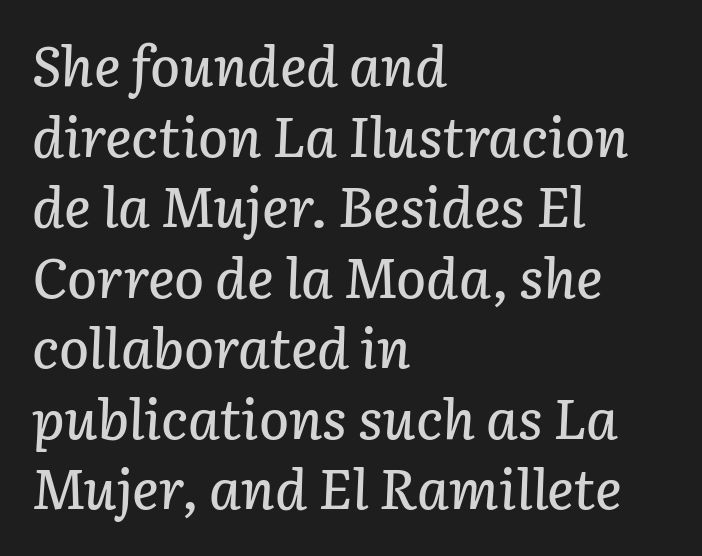
Q: Is the text italic (slanted)? A: Yes, it leans right by about 3 degrees.
Q: Is the text underlined? A: No.
Q: How is the paragraph aligned? A: Left-aligned.
Q: Is the spacing between letters normal or unusually wide? A: Normal.
Q: Is the spacing between lines tight, normal or loose? A: Normal.
Q: Width (condensed, normal, or wide)? A: Normal.
Q: Stroke contrast? A: Low.
Q: x-height? A: Medium.
Q: Monospaced? A: No.
